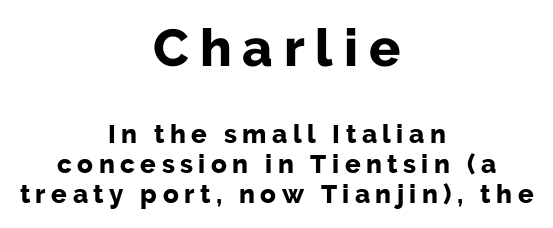
Q: Is the text bold? A: Yes.
Q: Is the text italic (slanted)? A: No, it is upright.
Q: Is the typeface a serif or a sans-serif typeface? A: Sans-serif.
Q: Is the text underlined? A: No.
Q: How is the paragraph aligned? A: Centered.
Q: Is the spacing between letters normal or unusually wide? A: Unusually wide.
Q: Is the spacing between lines tight, normal or loose? A: Tight.
Q: Which block of text is set in a larger size, the first (top) or the second (bottom)? A: The first (top) one.
Q: Width (condensed, normal, or wide)? A: Normal.
Q: Stroke contrast? A: Low.
Q: x-height? A: Medium.
Q: Monospaced? A: No.
